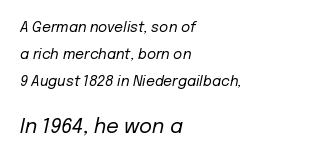
The image shows 20 px text type, italic (leaning right); set left-aligned, loose line spacing (1.93x), normal letter spacing, not underlined; the second (bottom) block is 1.43x larger.
